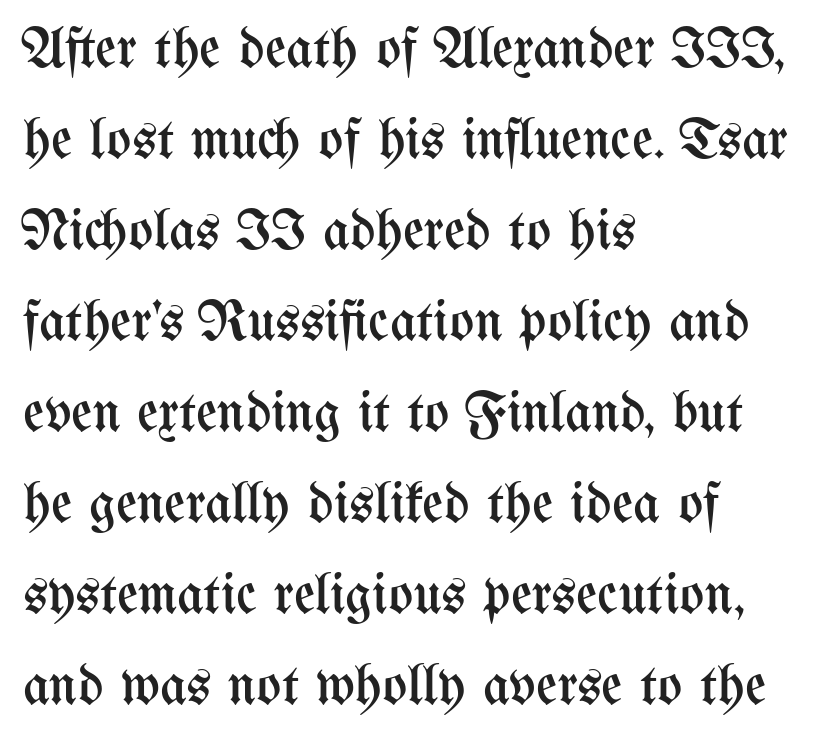
{"italic": "no", "bold": "no", "weight": "regular", "width": "condensed", "stroke_contrast": "medium", "x_height": "medium", "monospaced": "no", "underline": "no", "align": "left", "line_spacing": "normal", "line_spacing_ratio": 1.57, "letter_spacing": "normal", "letter_spacing_em": 0.0, "glyph_px": 58}
